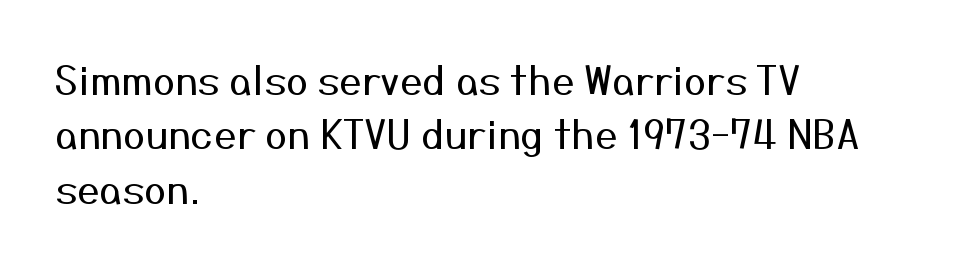
Q: Is the text bold? A: No.
Q: Is the text italic (slanted)? A: No, it is upright.
Q: Is the typeface a serif or a sans-serif typeface? A: Sans-serif.
Q: Is the text underlined? A: No.
Q: How is the paragraph aligned? A: Left-aligned.
Q: Is the spacing between letters normal or unusually wide? A: Normal.
Q: Is the spacing between lines tight, normal or loose? A: Normal.
Q: Width (condensed, normal, or wide)? A: Normal.
Q: Stroke contrast? A: Medium.
Q: x-height? A: Medium.
Q: Monospaced? A: No.
